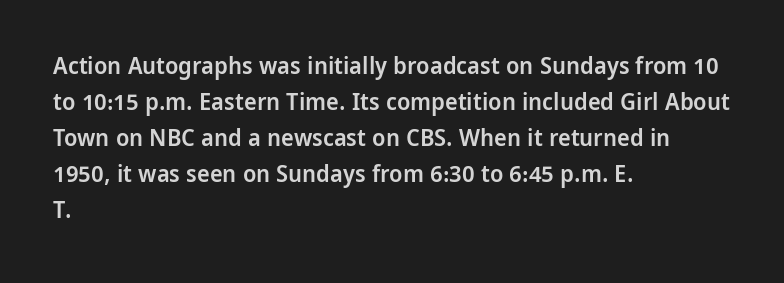
{"italic": "no", "bold": "semi", "underline": "no", "align": "left", "line_spacing": "normal", "line_spacing_ratio": 1.5, "letter_spacing": "normal", "letter_spacing_em": 0.0, "glyph_px": 24}
